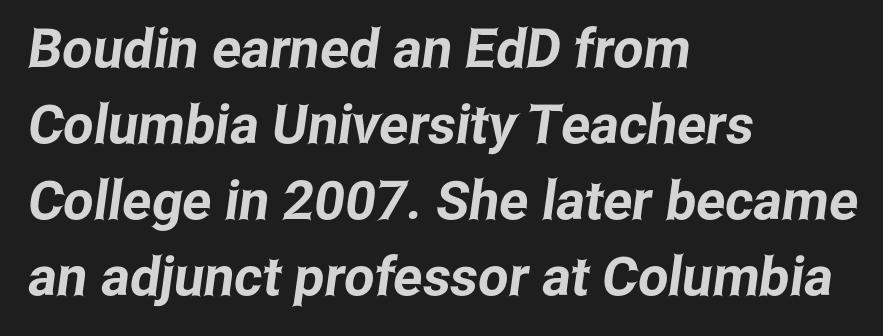
Q: Is the typeface a serif or a sans-serif typeface? A: Sans-serif.
Q: Is the text underlined? A: No.
Q: How is the paragraph aligned? A: Left-aligned.
Q: Is the spacing between letters normal or unusually wide? A: Normal.
Q: Is the spacing between lines tight, normal or loose? A: Normal.
Q: Width (condensed, normal, or wide)? A: Condensed.
Q: Stroke contrast? A: Low.
Q: x-height? A: Medium.
Q: Monospaced? A: No.
